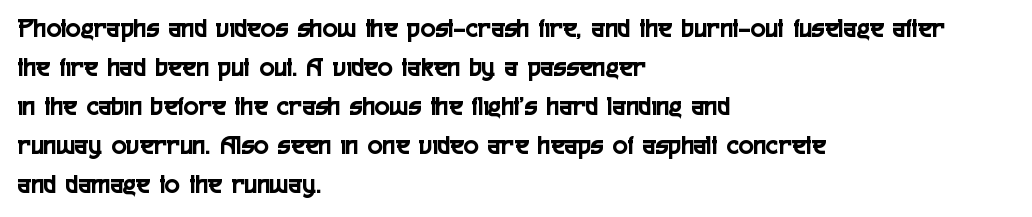
The image shows 28 px condensed sans-serif type, upright; set left-aligned, normal line spacing (1.39x), normal letter spacing, not underlined; a medium x-height.
